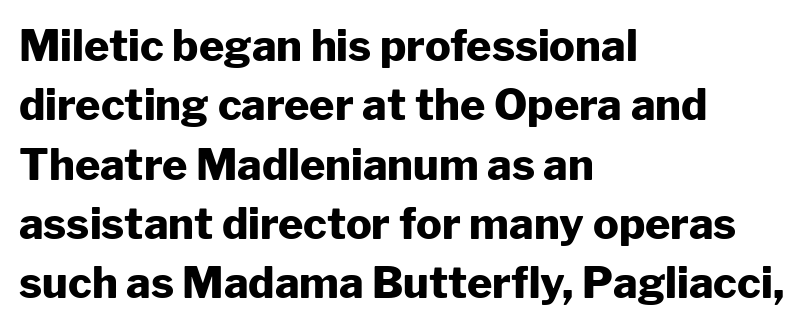
Q: Is the text bold? A: Yes.
Q: Is the text italic (slanted)? A: No, it is upright.
Q: Is the typeface a serif or a sans-serif typeface? A: Sans-serif.
Q: Is the text underlined? A: No.
Q: How is the paragraph aligned? A: Left-aligned.
Q: Is the spacing between letters normal or unusually wide? A: Normal.
Q: Is the spacing between lines tight, normal or loose? A: Normal.
Q: Width (condensed, normal, or wide)? A: Normal.
Q: Stroke contrast? A: Low.
Q: x-height? A: Medium.
Q: Monospaced? A: No.
